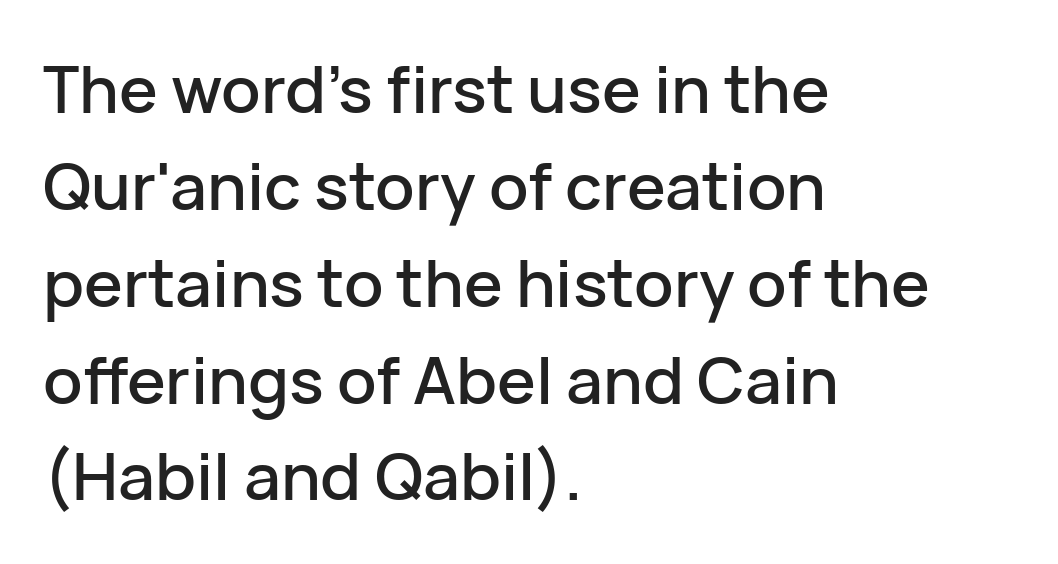
{"serif": "no", "italic": "no", "width": "normal", "stroke_contrast": "low", "x_height": "medium", "monospaced": "no", "underline": "no", "align": "left", "line_spacing": "normal", "line_spacing_ratio": 1.49, "letter_spacing": "normal", "letter_spacing_em": 0.0, "glyph_px": 65}
